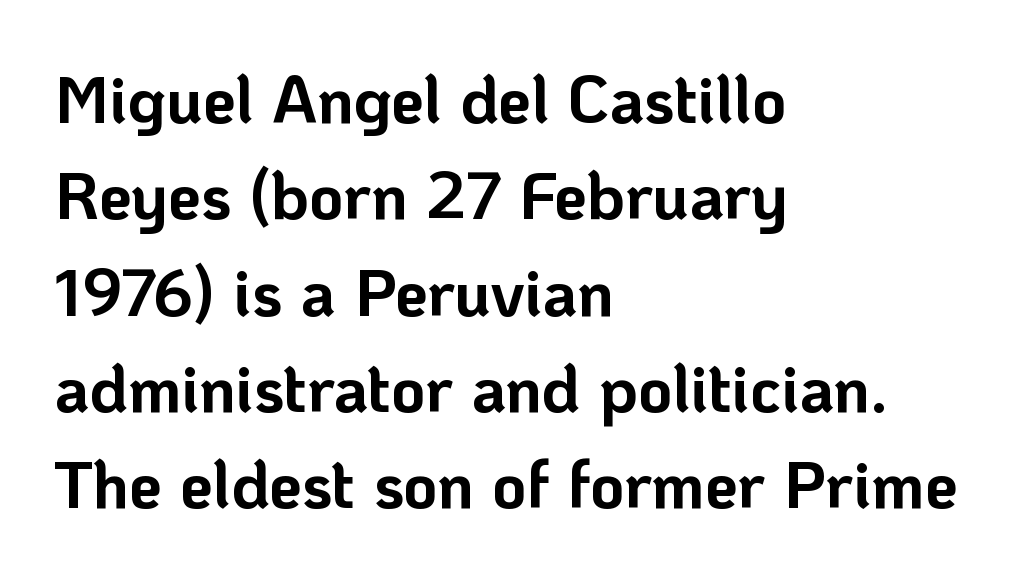
Q: Is the text bold? A: Yes.
Q: Is the text italic (slanted)? A: No, it is upright.
Q: Is the typeface a serif or a sans-serif typeface? A: Sans-serif.
Q: Is the text underlined? A: No.
Q: How is the paragraph aligned? A: Left-aligned.
Q: Is the spacing between letters normal or unusually wide? A: Normal.
Q: Is the spacing between lines tight, normal or loose? A: Normal.
Q: Width (condensed, normal, or wide)? A: Normal.
Q: Stroke contrast? A: Low.
Q: x-height? A: Medium.
Q: Monospaced? A: No.
